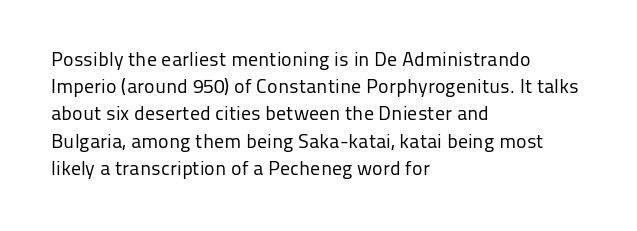
The text block is weighted toward the left margin, trailing off unevenly rightward. Summary of vertical rhythm: regular, with standard interline spacing. Spacing between characters is what you'd get straight out of the box. The letterforms sit at book weight or below.
